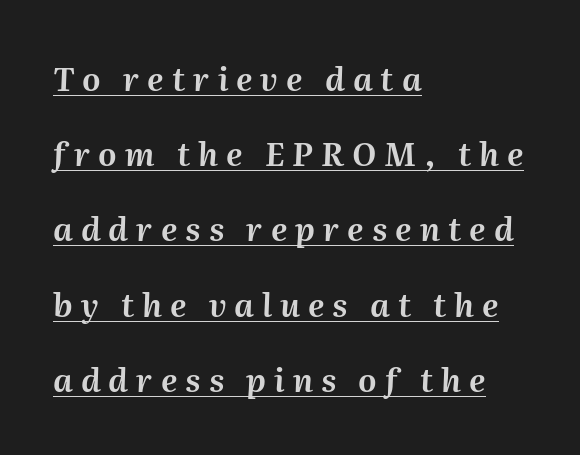
The image shows 32 px text type, italic (leaning right); set left-aligned, loose line spacing (2.35x), unusually wide letter spacing (+0.25 em), underlined; medium stroke contrast and a medium x-height.
